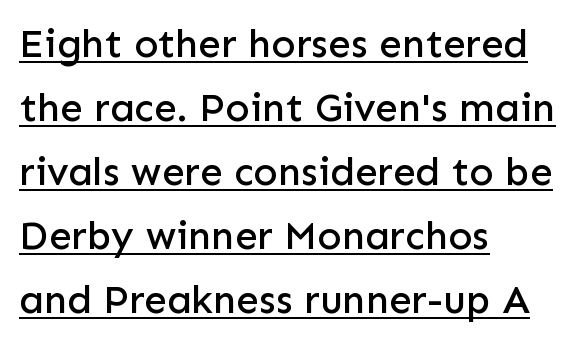
{"serif": "no", "italic": "no", "width": "normal", "stroke_contrast": "low", "x_height": "medium", "monospaced": "no", "underline": "yes", "align": "left", "line_spacing": "normal", "line_spacing_ratio": 1.6, "letter_spacing": "normal", "letter_spacing_em": 0.0, "glyph_px": 40}
